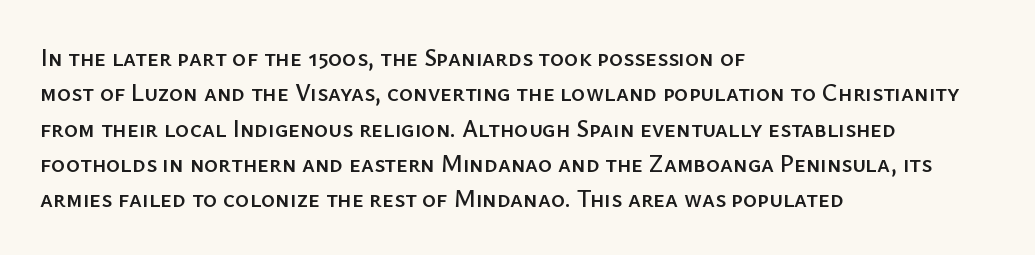
{"italic": "no", "underline": "no", "align": "left", "line_spacing": "normal", "line_spacing_ratio": 1.47, "letter_spacing": "normal", "letter_spacing_em": 0.0, "glyph_px": 24}
